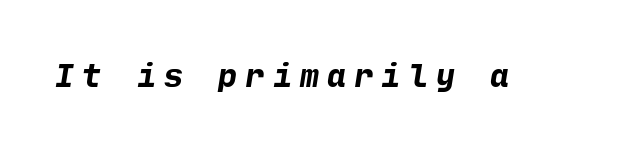
{"serif": "no", "bold": "yes", "weight": "bold", "width": "normal", "stroke_contrast": "low", "x_height": "medium", "underline": "no", "letter_spacing": "wide", "letter_spacing_em": 0.25, "glyph_px": 32}
